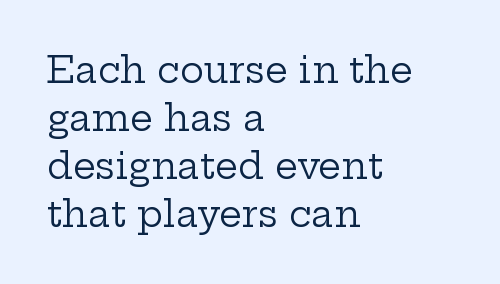
Q: Is the text bold? A: No.
Q: Is the text italic (slanted)? A: No, it is upright.
Q: Is the typeface a serif or a sans-serif typeface? A: Serif.
Q: Is the text underlined? A: No.
Q: How is the paragraph aligned? A: Left-aligned.
Q: Is the spacing between letters normal or unusually wide? A: Normal.
Q: Is the spacing between lines tight, normal or loose? A: Normal.
Q: Width (condensed, normal, or wide)? A: Wide.
Q: Stroke contrast? A: Low.
Q: x-height? A: Medium.
Q: Monospaced? A: No.
